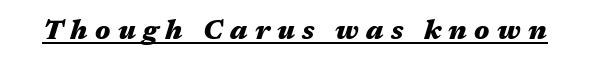
The image shows 27 px bold type, italic (leaning right); set unusually wide letter spacing (+0.27 em), underlined.
